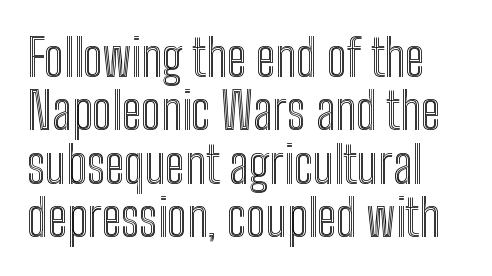
{"italic": "no", "width": "condensed", "x_height": "medium", "monospaced": "no", "underline": "no", "line_spacing": "tight", "line_spacing_ratio": 1.07, "letter_spacing": "normal", "letter_spacing_em": 0.0, "glyph_px": 50}
